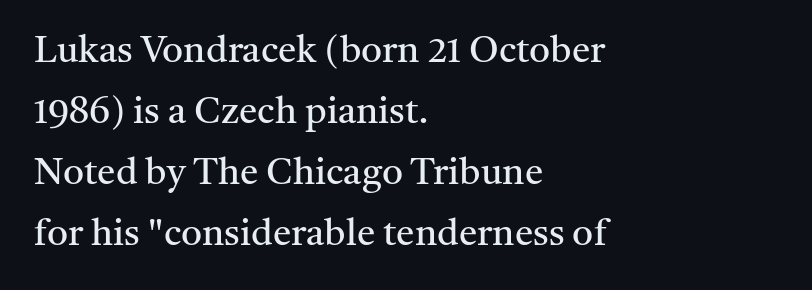
Q: Is the text bold? A: No.
Q: Is the text italic (slanted)? A: No, it is upright.
Q: Is the typeface a serif or a sans-serif typeface? A: Serif.
Q: Is the text underlined? A: No.
Q: How is the paragraph aligned? A: Left-aligned.
Q: Is the spacing between letters normal or unusually wide? A: Normal.
Q: Is the spacing between lines tight, normal or loose? A: Normal.
Q: Width (condensed, normal, or wide)? A: Normal.
Q: Stroke contrast? A: Medium.
Q: x-height? A: Medium.
Q: Monospaced? A: No.
